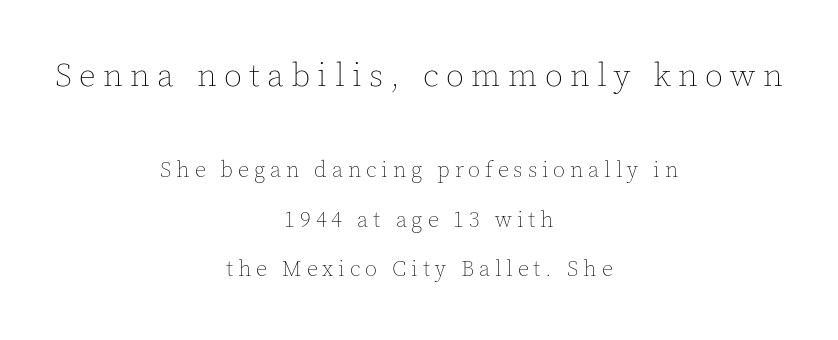
The image shows 33 px thin type, upright; set centered, loose line spacing (2.26x), unusually wide letter spacing (+0.22 em), not underlined; the first (top) block is 1.5x larger; a medium x-height.
